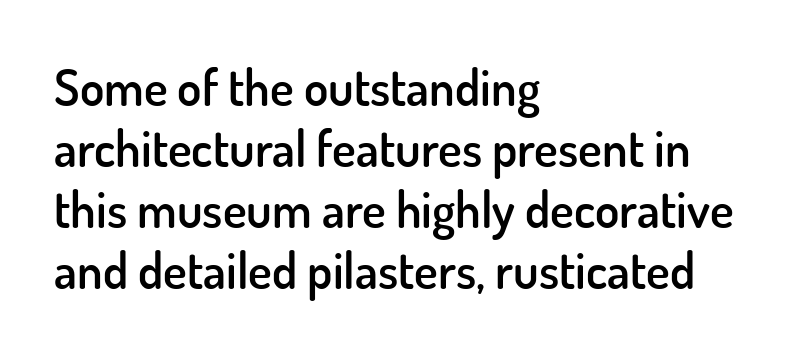
The image shows 50 px semibold sans-serif type, upright; set left-aligned, line spacing 1.22x, normal letter spacing, not underlined; low stroke contrast and a small x-height.
